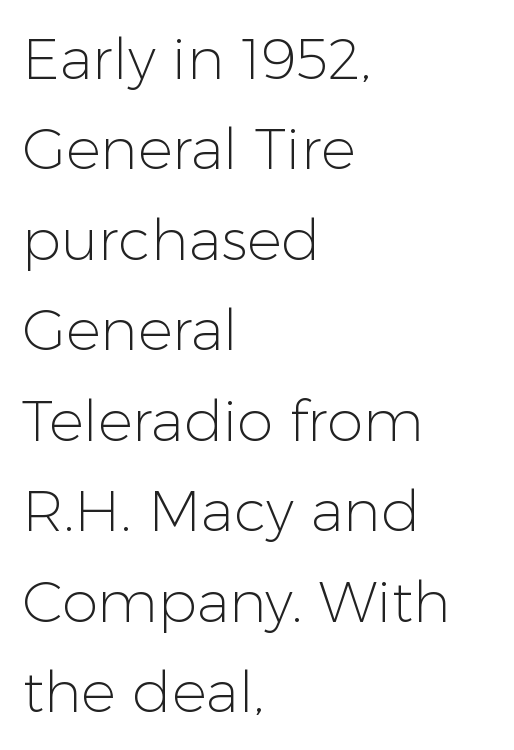
The image shows 58 px light sans-serif type, upright; set left-aligned, normal line spacing (1.56x), normal letter spacing, not underlined; low stroke contrast and a medium x-height.
